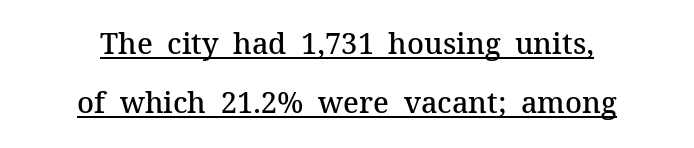
The image shows 29 px semibold serif type, upright; set centered, loose line spacing (2.05x), normal letter spacing, underlined; medium stroke contrast and a medium x-height.
